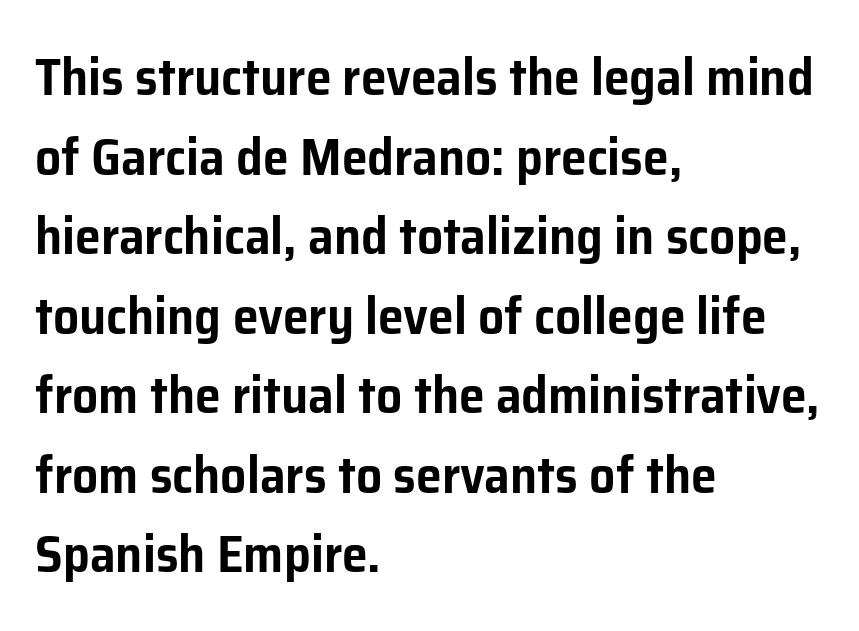
The line texture is even and compact thanks to regular tracking. This is the regular roman posture of the typeface. Each new line begins a customary step beneath the previous one. The passage shown is not underscored anywhere.
